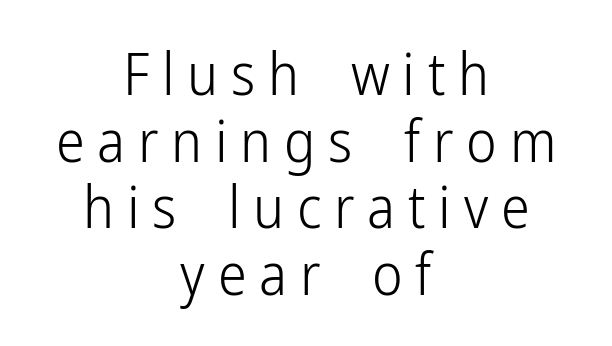
Characters remain perfectly vertical along every line. Varying glyph widths throughout — classic text-font behaviour. The strokes are not fattened; the text isn't bold. Each row of text sits above clean, open space. The lines are packed closely together with very little leading.
